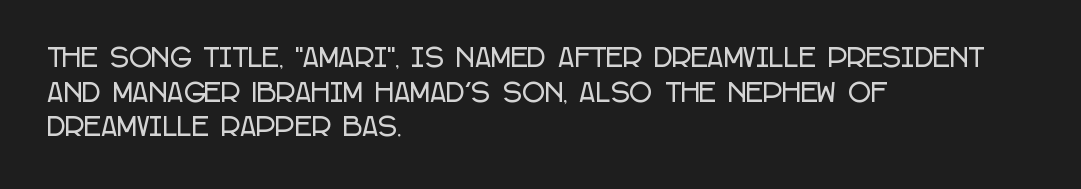
{"italic": "no", "underline": "no", "align": "left", "line_spacing": "normal", "line_spacing_ratio": 1.39, "letter_spacing": "normal", "letter_spacing_em": 0.0, "glyph_px": 25}
